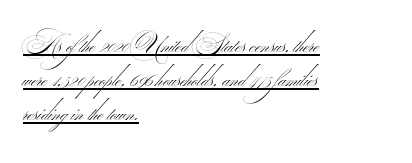
A rule runs beneath these lines of type. In terms of leading, this rendering sits right in the middle. The passage shown is not bold in any degree. All the whitespace from short lines collects on the right. The line texture is even and compact thanks to regular tracking.
